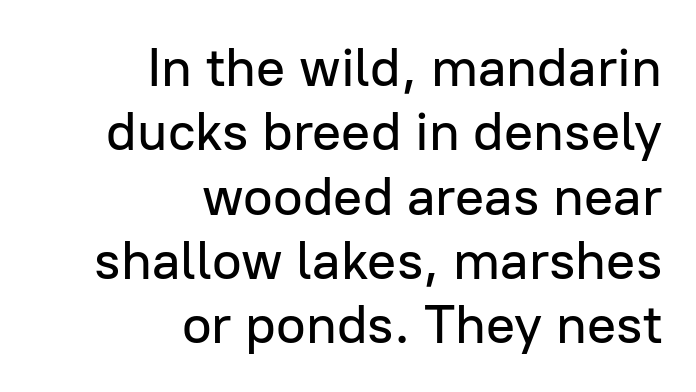
Q: Is the text italic (slanted)? A: No, it is upright.
Q: Is the typeface a serif or a sans-serif typeface? A: Sans-serif.
Q: Is the text underlined? A: No.
Q: How is the paragraph aligned? A: Right-aligned.
Q: Is the spacing between letters normal or unusually wide? A: Normal.
Q: Width (condensed, normal, or wide)? A: Normal.
Q: Stroke contrast? A: Low.
Q: x-height? A: Medium.
Q: Monospaced? A: No.
